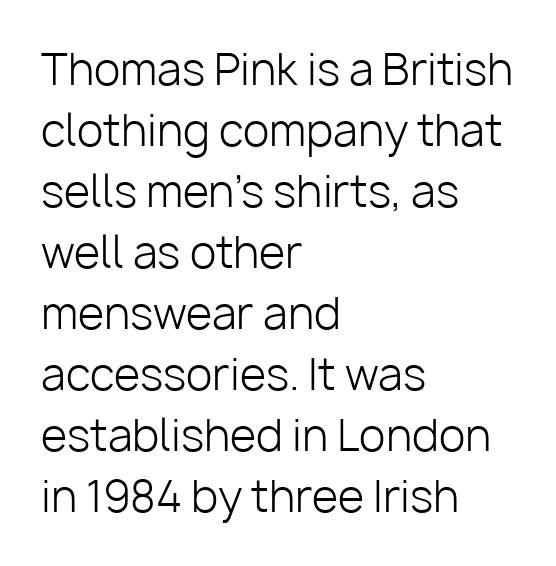
These lines are composed in type without serifs. There is no visible air inserted between adjacent glyphs. Vertical stems look standard width or narrower in stroke. The compositor pushed each line to the left boundary.
